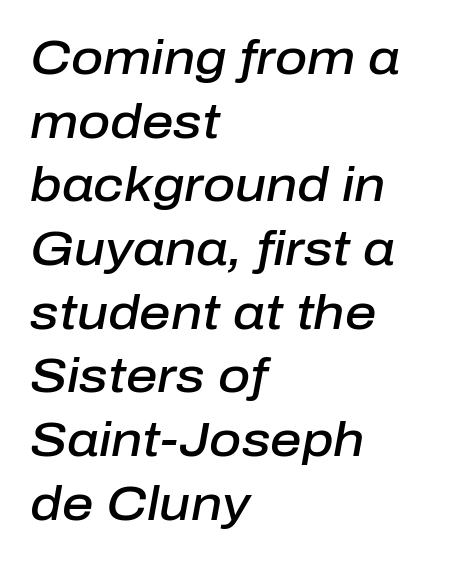
Rule under the text: the space is simply empty. The face used here is proportionally spaced, like ordinary book or web type. When letters slant like this, we call the style italic. This rendering leaves character spacing at its baseline value. Every letter is mildly thick-stroked: semibold rather than bold. Quick note: interline space is typical.
